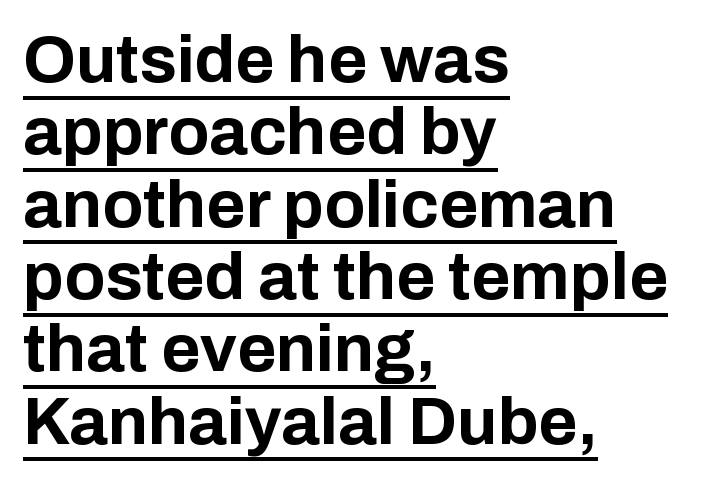
The image shows 67 px bold sans-serif type, upright; set left-aligned, tight line spacing (1.08x), normal letter spacing, underlined; low stroke contrast and a medium x-height.
